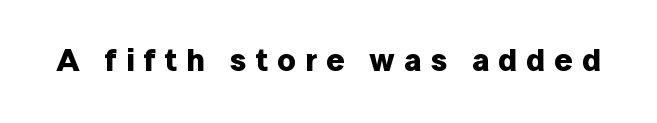
Rendered with straight, roman letterforms. How heavy is the stroke? Heavy — this is a bold. No word sits above an underline. Note: no serifs on the glyphs. Glyph-to-glyph distance is far greater than everyday printed text.
